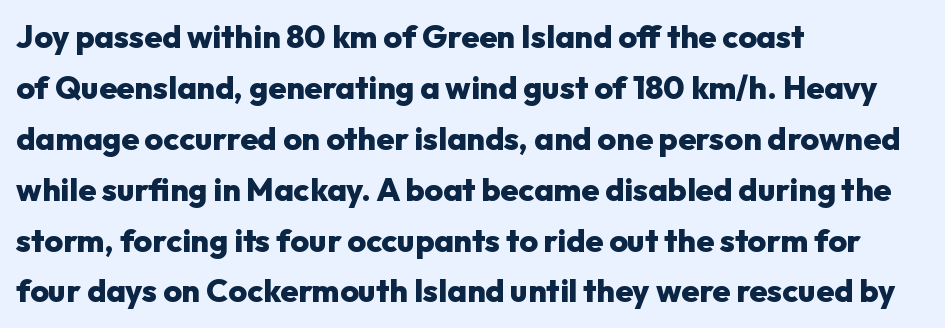
The image shows 32 px heavy sans-serif type, upright; set left-aligned, normal line spacing (1.59x), normal letter spacing, not underlined; low stroke contrast and a medium x-height.
